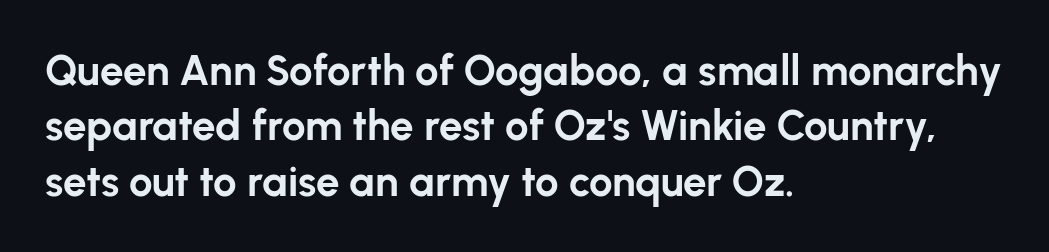
The glyphs are unaccompanied by any horizontal stroke below them. Honestly, the row spacing looks completely unremarkable. Layout note: lines flush left. This sample uses a sans-serif face. A typesetter would call this zero additional tracking.
